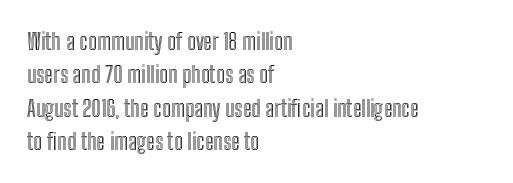
The image shows 23 px text type, upright; set left-aligned, normal line spacing (1.45x), normal letter spacing, not underlined.
